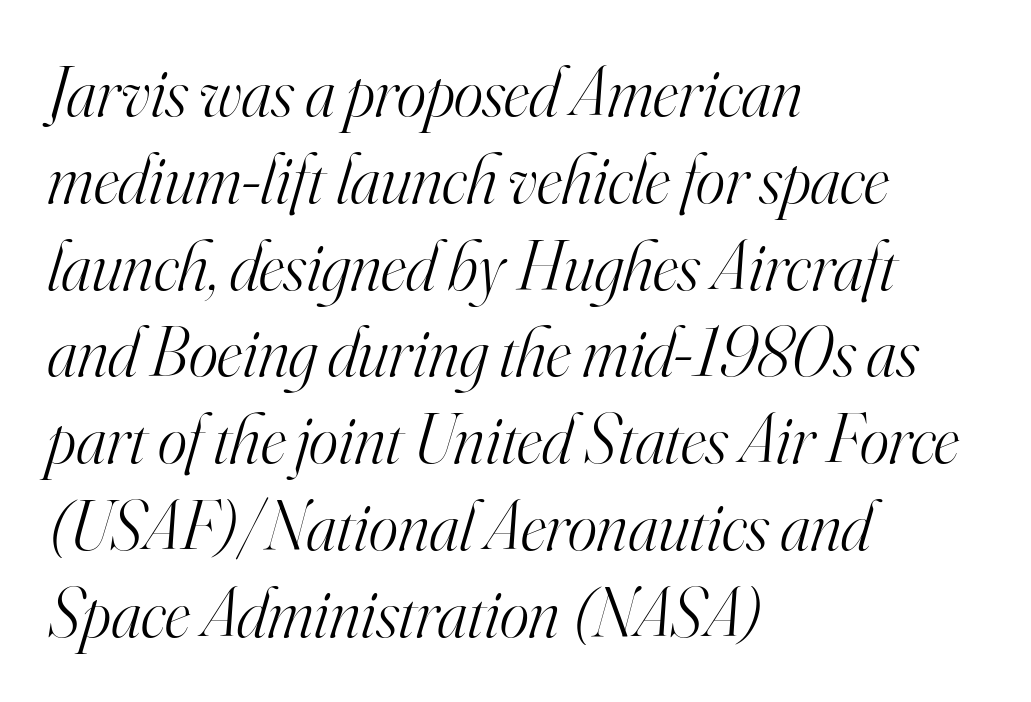
{"serif": "yes", "italic": "yes", "lean": "right", "slant_degrees": 16, "bold": "no", "weight": "light", "width": "normal", "stroke_contrast": "high", "x_height": "small", "monospaced": "no", "underline": "no", "align": "left", "line_spacing_ratio": 1.24, "letter_spacing": "normal", "letter_spacing_em": 0.0, "glyph_px": 70}
